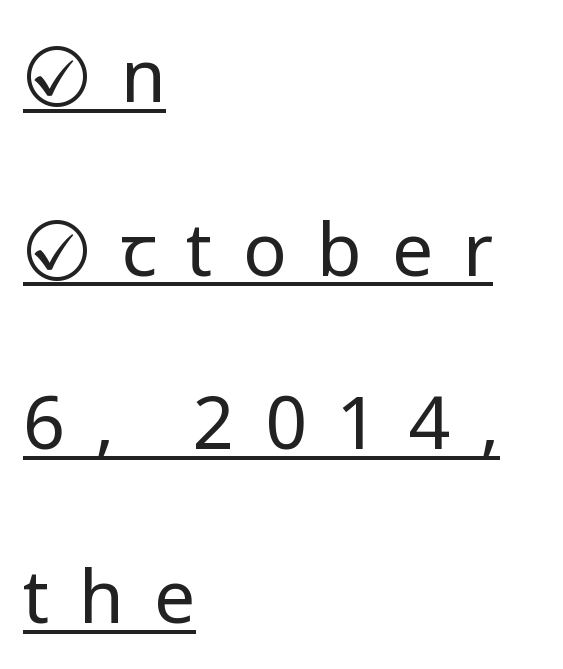
Someone cranked the tracking dial way up on this one. Summary of vertical rhythm: relaxed, with wide interline spacing. Looks like regular typesetting: each glyph gets only the width it needs. Grotesque or geometric, the face here clearly has no serifs.
